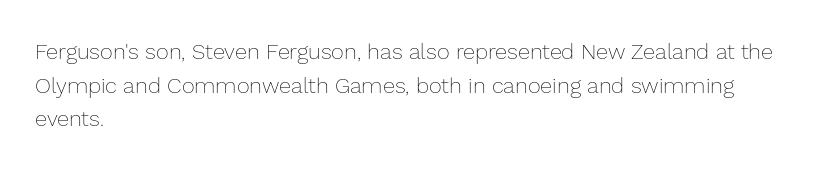
The image shows 22 px text type, upright; set left-aligned, normal line spacing (1.53x), normal letter spacing, not underlined.
